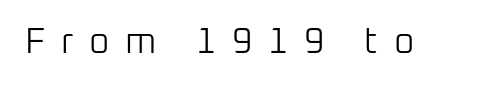
You can tell from the bare stems that sans-serif type was used. Varying glyph widths throughout — classic text-font behaviour. Inter-character spacing is expanded well beyond the font's built-in metrics. Every character sits straight up, as roman type does. Beneath every word, the page is bare.
